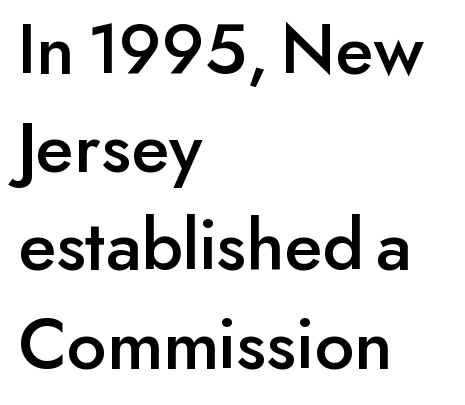
The image shows 75 px sans-serif type, upright; set left-aligned, normal line spacing (1.31x), normal letter spacing, not underlined; low stroke contrast and a small x-height.
